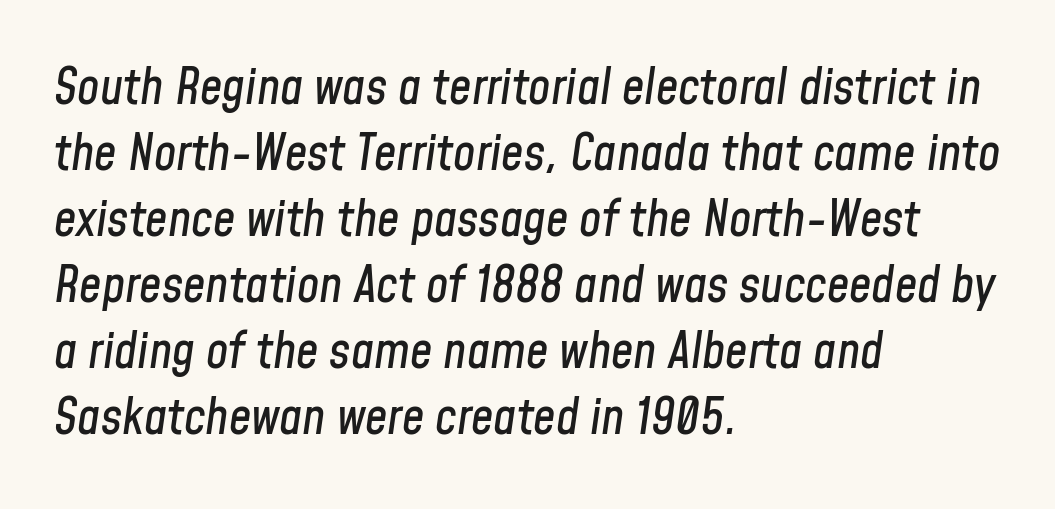
Line beginnings align vertically; line endings do not. Unmarked baselines from the first word to the last. A typesetter would mark this as italic. The letterforms sit shoulder to shoulder at normal distance. These lines are rendered in a variable-pitch font. The rows are spaced the way most documents space them.
